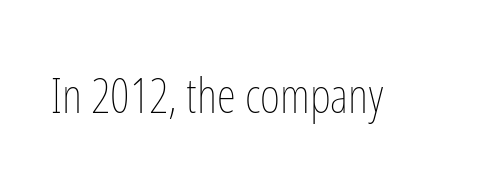
Italic: no, the glyphs are upright roman. Spacing verdict: proportional, widths tailored to each character. Unbolded letterforms with no extra heft. Descender tails drop into unmarked territory. Letter spacing: default.
